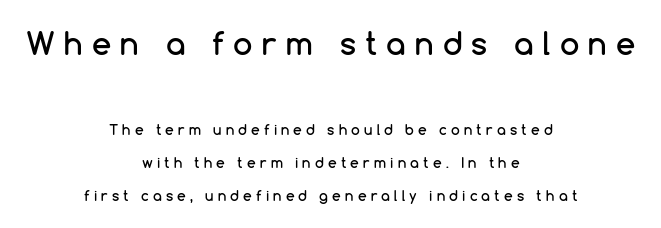
The image shows 31 px sans-serif type, upright; set centered, loose line spacing (2.34x), unusually wide letter spacing (+0.3 em), not underlined; the first (top) block is 2.21x larger; low stroke contrast and a medium x-height.
